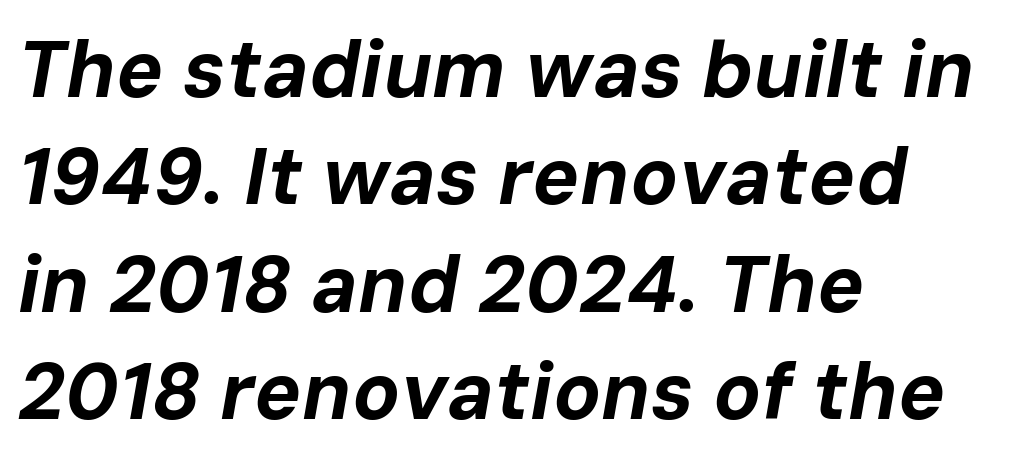
The font's italic variant was chosen for this text. The lines sit at an ordinary, default distance from one another. The gaps between neighbouring characters are ordinary and unremarkable. The space directly below the letters is spotless. One-word summary of the alignment: left. This sample has the flowing, uneven cadence of proportional lettering.
